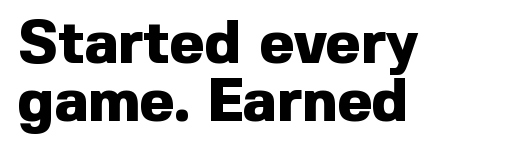
The foot of each line stays bare and open. The passage shown is typed in a proportional face where columns would drift. If you drew a line through each stem, it would be perfectly vertical. Students, note that the glyphs here touch the page at normal intervals. Thick stems and heavy bowls — unmistakably bold.
